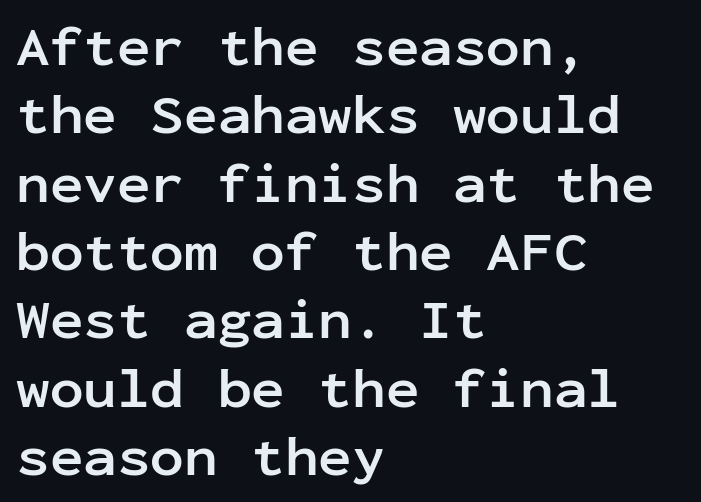
The image shows 56 px semibold sans-serif type, upright, monospaced; set left-aligned, line spacing 1.22x, normal letter spacing, not underlined; low stroke contrast and a medium x-height.
